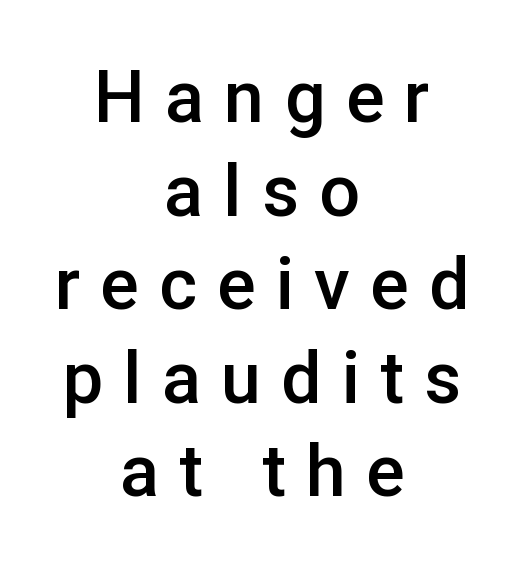
Does the leading feel generous? No, just average. The words here are not underlined. These lines carry some extra weight — a demibold, not a full bold. Visually the block forms a symmetrical silhouette, jagged on both flanks.
